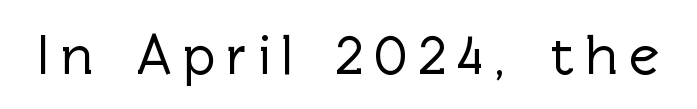
Q: Is the text italic (slanted)? A: No, it is upright.
Q: Is the typeface a serif or a sans-serif typeface? A: Sans-serif.
Q: Is the text underlined? A: No.
Q: Width (condensed, normal, or wide)? A: Normal.
Q: x-height? A: Medium.
Q: Monospaced? A: No.
